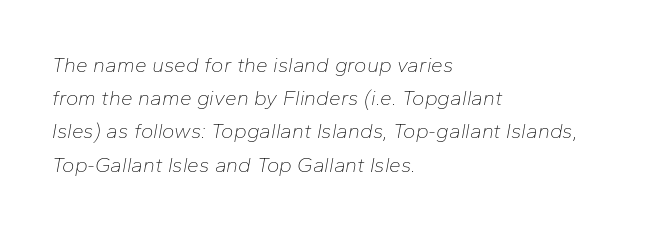
Q: Is the text bold? A: No.
Q: Is the text italic (slanted)? A: Yes, it leans right by about 10 degrees.
Q: Is the text underlined? A: No.
Q: How is the paragraph aligned? A: Left-aligned.
Q: Is the spacing between letters normal or unusually wide? A: Normal.
Q: Is the spacing between lines tight, normal or loose? A: Normal.
